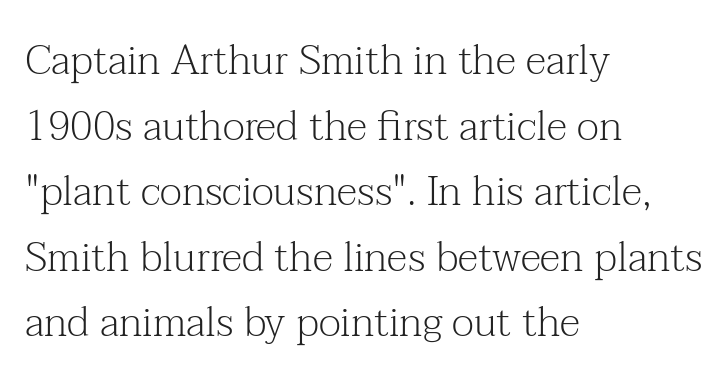
The image shows 41 px light serif type, upright; set left-aligned, normal line spacing (1.6x), normal letter spacing, not underlined; medium stroke contrast and a medium x-height.
